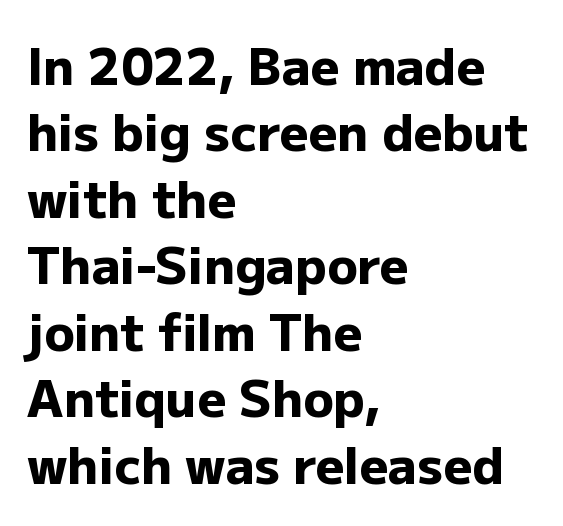
What stands out about the letter spacing? Nothing — it is the standard amount. Line starts are locked; line ends wander. Letters rest on an invisible, unmarked baseline. The typeface chosen for these lines omits serifs.
